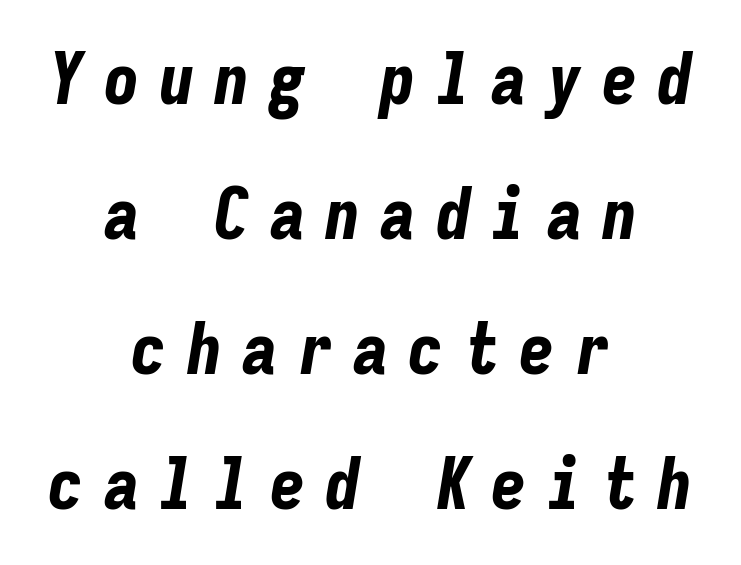
The image shows 71 px bold, condensed type, italic (leaning right), monospaced; set centered, loose line spacing (1.9x), unusually wide letter spacing (+0.28 em), not underlined; low stroke contrast and a medium x-height.
